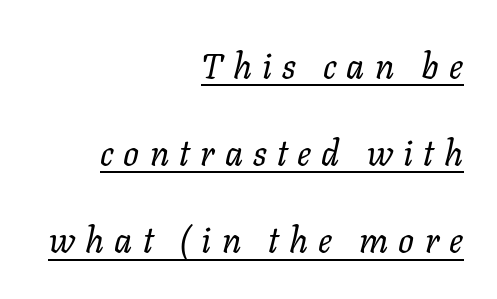
Underlining? Definitely there. Baseline-to-baseline distance is far greater than the letter height. Each line ends at the same right margin while the left side varies. Letter spacing: wide.
